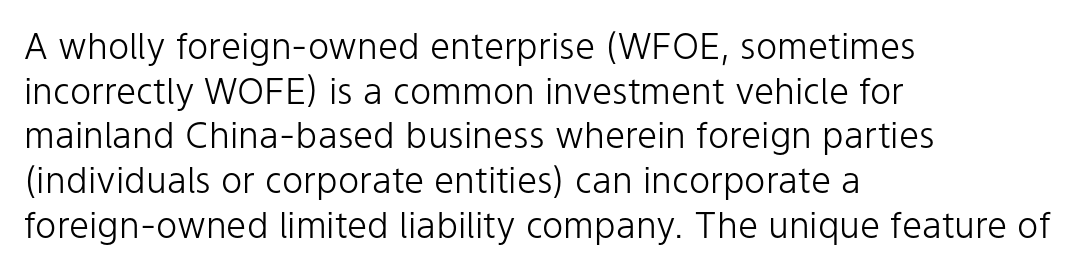
Q: Is the text bold? A: No.
Q: Is the text italic (slanted)? A: No, it is upright.
Q: Is the typeface a serif or a sans-serif typeface? A: Sans-serif.
Q: Is the text underlined? A: No.
Q: How is the paragraph aligned? A: Left-aligned.
Q: Is the spacing between letters normal or unusually wide? A: Normal.
Q: Width (condensed, normal, or wide)? A: Normal.
Q: Stroke contrast? A: Low.
Q: x-height? A: Medium.
Q: Monospaced? A: No.
